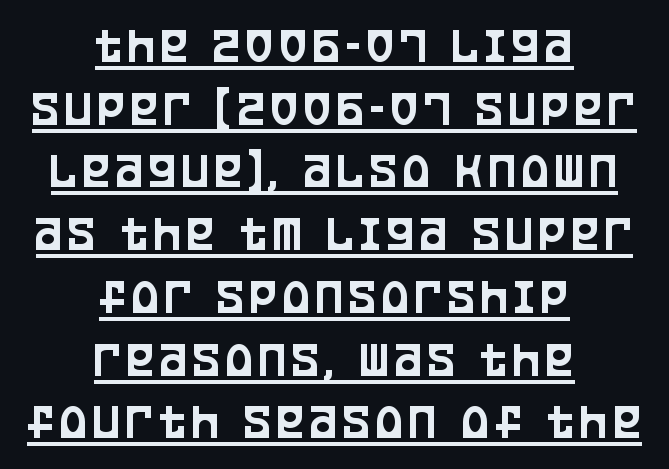
Looks like regular typesetting: each glyph gets only the width it needs. These characters rest on top of a visible drawn line. Nope, not italic — everything's standing straight. The rag falls on both sides of this text block equally. The passage shown is typeset with a sans-serif family.
